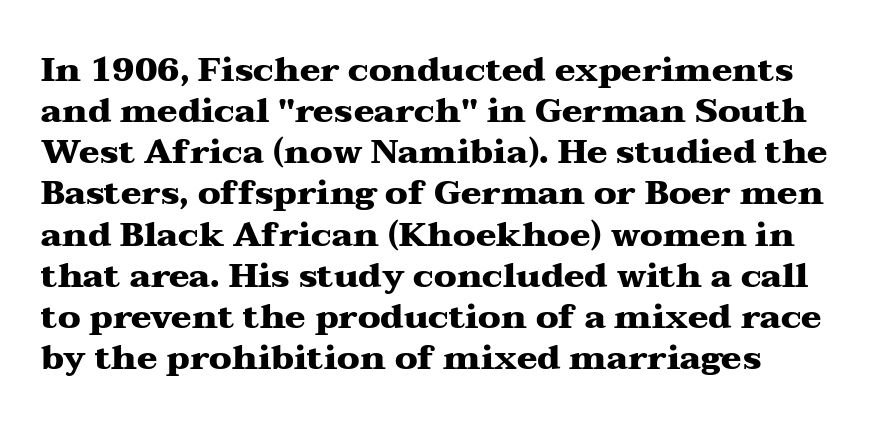
The image shows 34 px heavy, wide serif type, upright; set line spacing 1.21x, normal letter spacing, not underlined; medium stroke contrast and a medium x-height.
